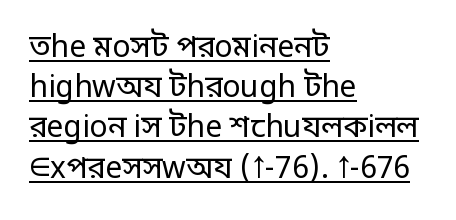
{"serif": "no", "italic": "no", "bold": "no", "weight": "regular", "width": "normal", "stroke_contrast": "low", "x_height": "large", "monospaced": "no", "underline": "yes", "align": "left", "line_spacing": "normal", "line_spacing_ratio": 1.34, "letter_spacing": "normal", "letter_spacing_em": 0.0, "glyph_px": 30}
